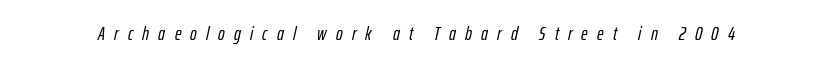
{"italic": "yes", "lean": "right", "slant_degrees": 12, "underline": "no", "letter_spacing": "wide", "letter_spacing_em": 0.46, "glyph_px": 20}
